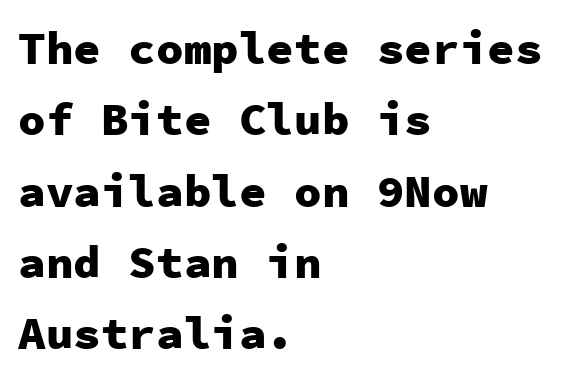
Only glyphs here, with clear space below each row. Tracking here is standard; glyphs follow each other at the usual distance. Is this a fixed-width face? Yes — each glyph sits in an identical cell. Observe the absence of serifs on each vertical stroke in this sample. Notice how the passage keeps a crisp vertical edge on the left only. The rows are spaced the way most documents space them.
